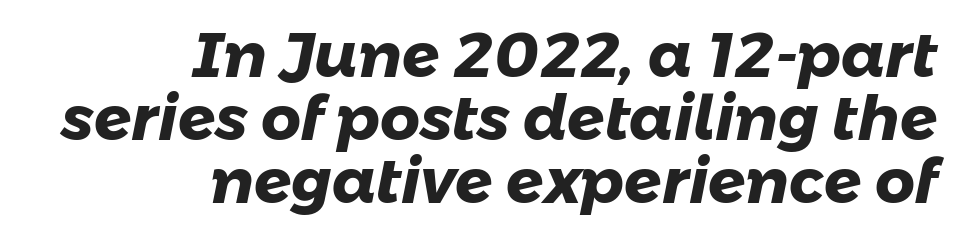
The image shows 62 px heavy sans-serif type; set right-aligned, tight line spacing (1.02x), normal letter spacing, not underlined; low stroke contrast and a medium x-height.
